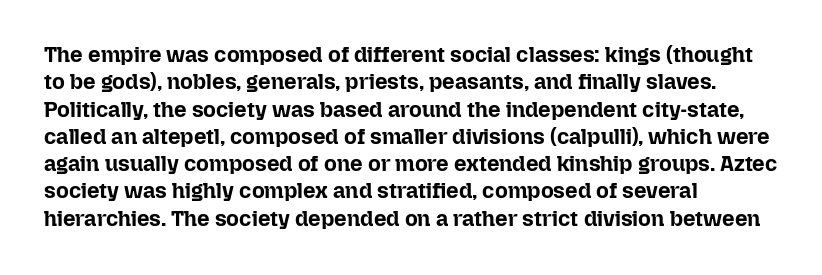
{"italic": "no", "bold": "yes", "underline": "no", "align": "left", "line_spacing_ratio": 1.24, "letter_spacing": "normal", "letter_spacing_em": 0.0, "glyph_px": 22}
